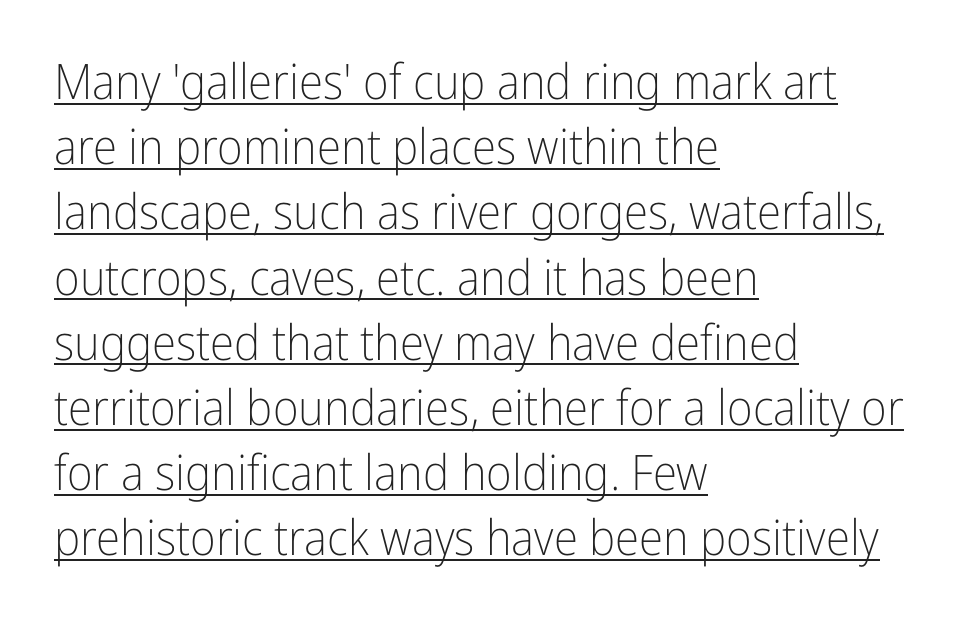
The image shows 49 px light, condensed sans-serif type, upright; set left-aligned, normal line spacing (1.33x), normal letter spacing, underlined; low stroke contrast and a medium x-height.
